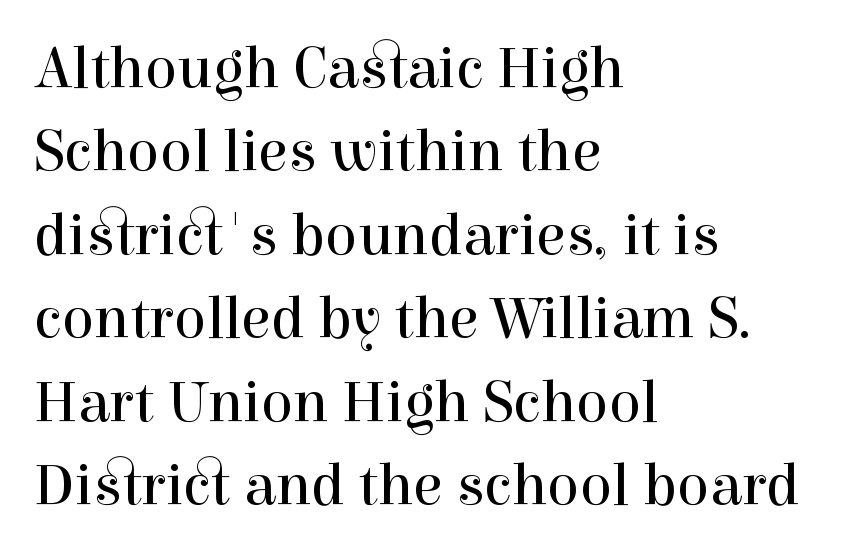
{"serif": "yes", "italic": "no", "bold": "no", "weight": "regular", "width": "normal", "x_height": "medium", "monospaced": "no", "underline": "no", "align": "left", "line_spacing": "normal", "line_spacing_ratio": 1.39, "letter_spacing": "normal", "letter_spacing_em": 0.0, "glyph_px": 60}
